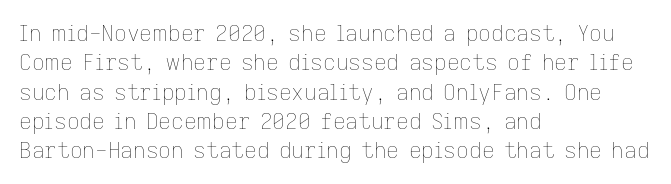
The image shows 22 px text type, upright; set left-aligned, normal line spacing (1.33x), normal letter spacing, not underlined.
